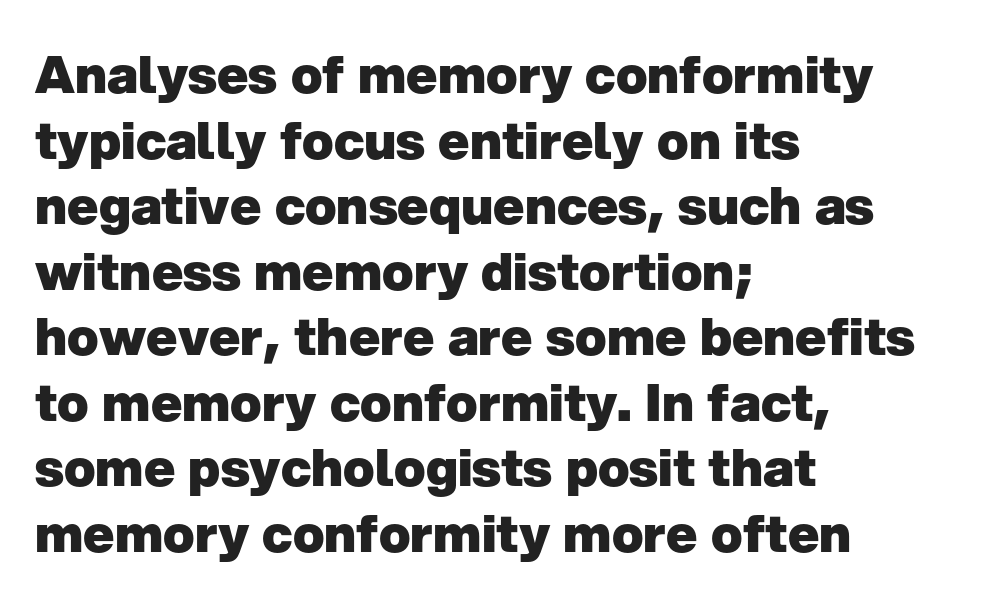
{"serif": "no", "italic": "no", "bold": "yes", "weight": "heavy", "width": "normal", "stroke_contrast": "low", "x_height": "medium", "monospaced": "no", "underline": "no", "align": "left", "line_spacing": "normal", "line_spacing_ratio": 1.26, "letter_spacing": "normal", "letter_spacing_em": 0.0, "glyph_px": 52}
